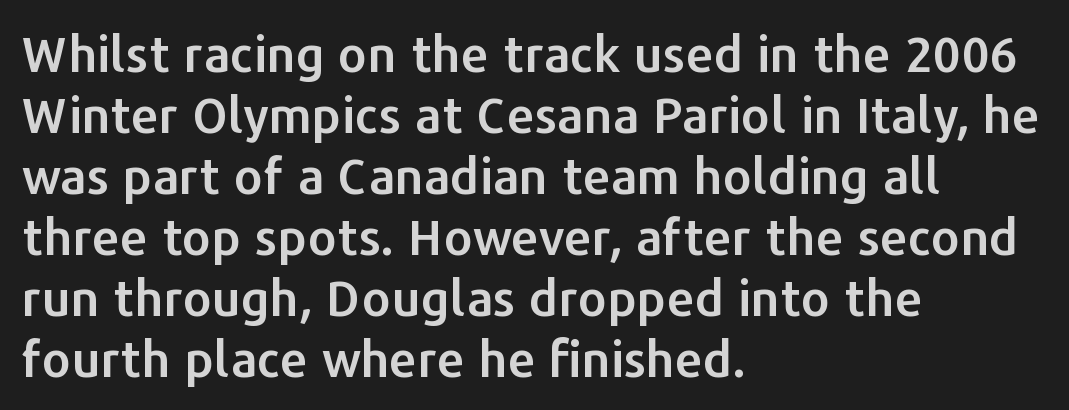
Do the letters lean? They stand straight. Characters follow at the spacing the type designer built in. Clear beneath every line of the passage. Font category for this specimen: sans-serif. If you drew a ruler down the left edge, every line would touch it.
